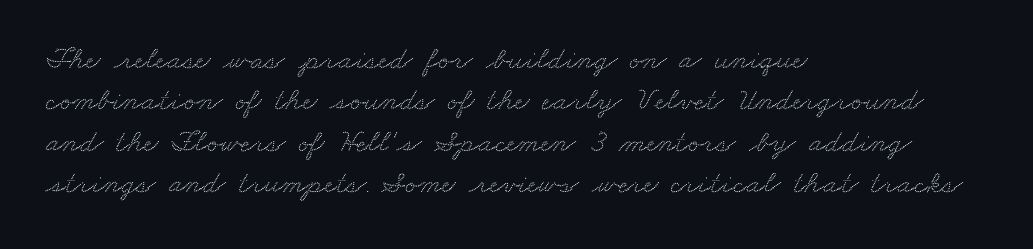
The image shows 32 px wide serif type; set left-aligned, normal line spacing (1.29x), normal letter spacing, not underlined; medium stroke contrast and a small x-height.
